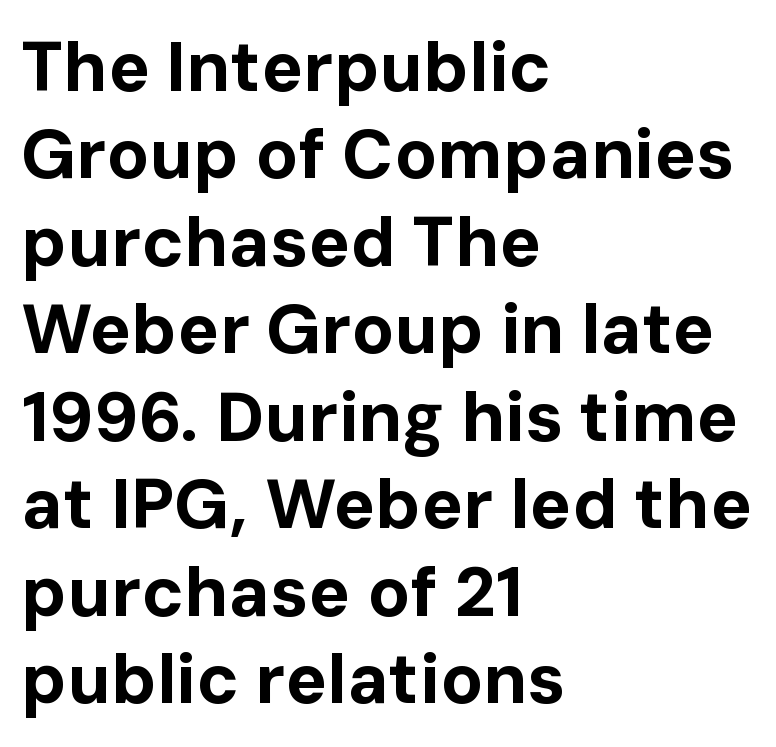
Q: Is the text bold? A: Yes.
Q: Is the text italic (slanted)? A: No, it is upright.
Q: Is the typeface a serif or a sans-serif typeface? A: Sans-serif.
Q: Is the text underlined? A: No.
Q: How is the paragraph aligned? A: Left-aligned.
Q: Is the spacing between letters normal or unusually wide? A: Normal.
Q: Is the spacing between lines tight, normal or loose? A: Normal.
Q: Width (condensed, normal, or wide)? A: Normal.
Q: Stroke contrast? A: Low.
Q: x-height? A: Medium.
Q: Monospaced? A: No.
